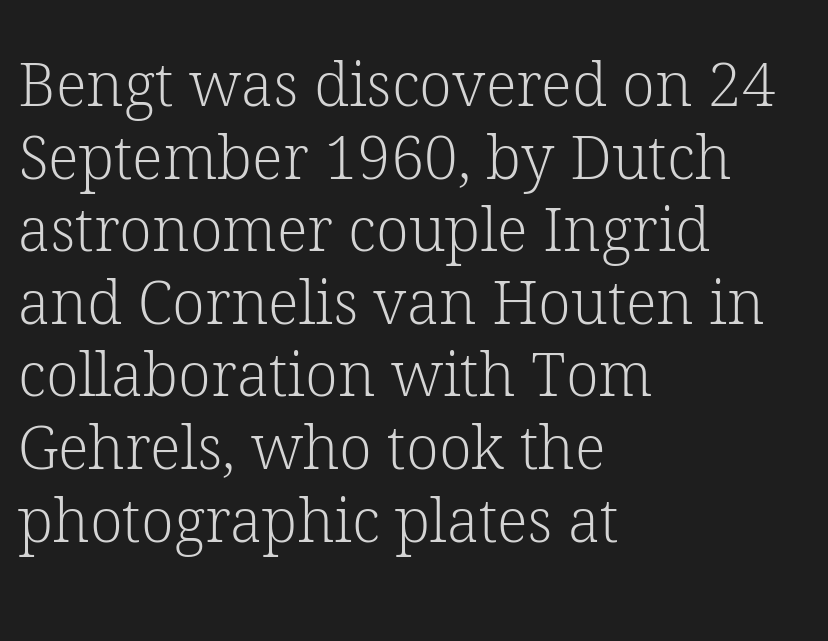
Q: Is the text bold? A: No.
Q: Is the text italic (slanted)? A: No, it is upright.
Q: Is the typeface a serif or a sans-serif typeface? A: Serif.
Q: Is the text underlined? A: No.
Q: How is the paragraph aligned? A: Left-aligned.
Q: Is the spacing between letters normal or unusually wide? A: Normal.
Q: Width (condensed, normal, or wide)? A: Normal.
Q: Stroke contrast? A: Low.
Q: x-height? A: Medium.
Q: Monospaced? A: No.
